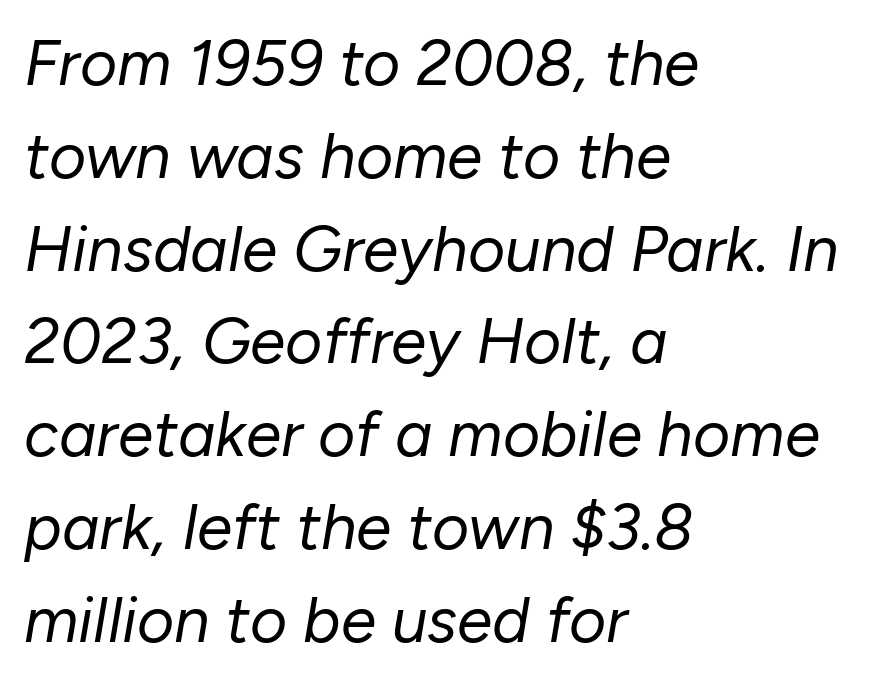
This sample has the flowing, uneven cadence of proportional lettering. In CSS terms this would be text-align: left. The specimen omits any rule beneath the text block's lines. Honestly, the letter spacing is just normal — you wouldn't notice it. The typeface has the unassuming heft of standard copy or less.
